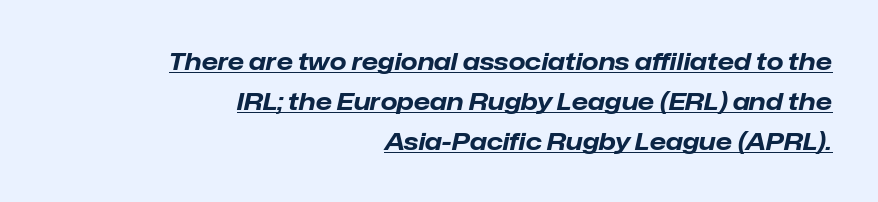
The typography opts for an oblique posture over an upright one. This rendering leaves character spacing at its baseline value. Does a line run under the words? Yes, clearly. What's the leading like? Ordinary, nothing unusual. The compositor pushed each line to the right boundary. Strong, thick strokes mark this as bold type.
